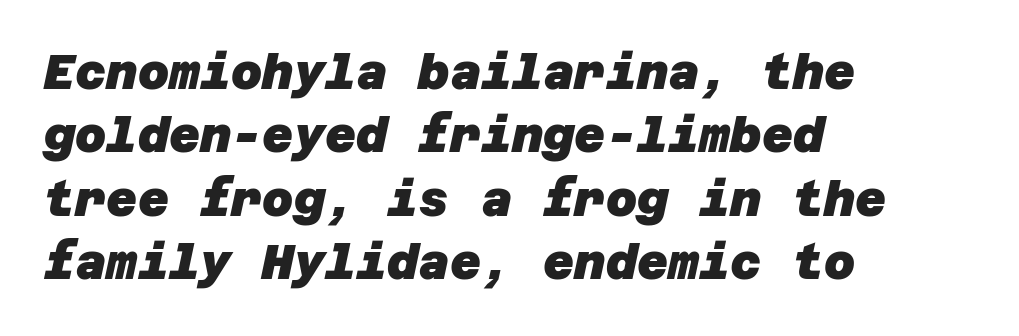
{"serif": "no", "bold": "yes", "weight": "heavy", "width": "normal", "stroke_contrast": "low", "x_height": "large", "underline": "no", "align": "left", "line_spacing": "normal", "line_spacing_ratio": 1.32, "letter_spacing": "normal", "letter_spacing_em": 0.0, "glyph_px": 48}
